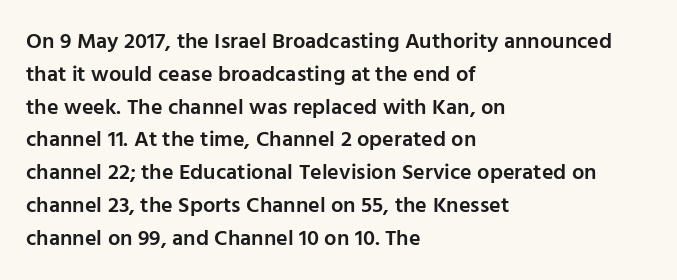
This sample is left-justified, so line endings fall wherever the words run out. Has an underline been added? It has not. The glyphs have the mass of a demibold cut, below bold. Nothing unusual about the tracking: characters are spaced as the font intends.
